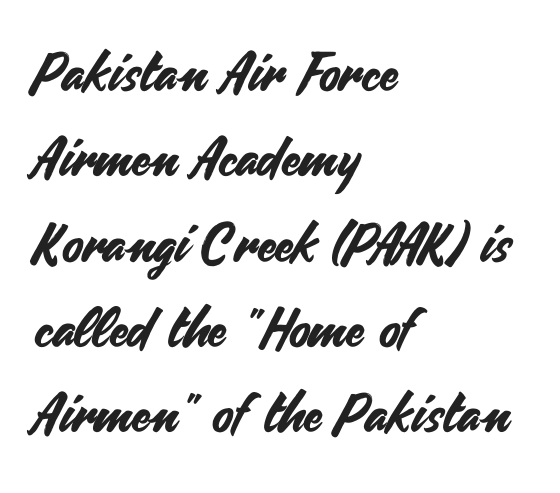
The image shows 54 px sans-serif type; set left-aligned, normal line spacing (1.58x), normal letter spacing, not underlined; medium stroke contrast and a small x-height.
